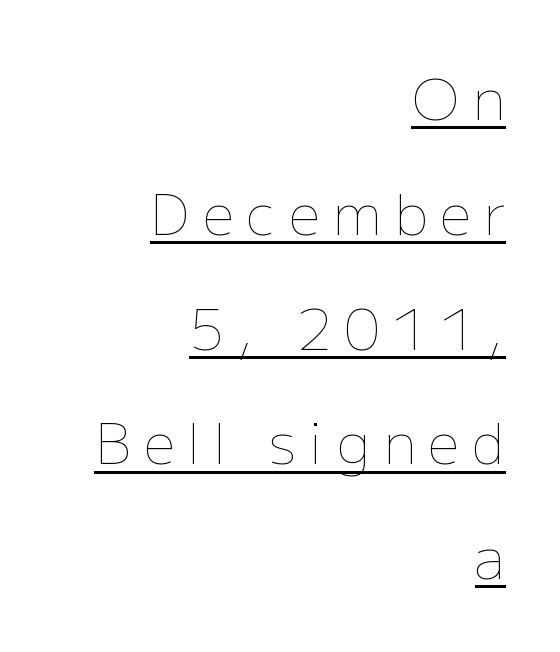
{"italic": "no", "bold": "no", "weight": "thin", "width": "normal", "stroke_contrast": "low", "x_height": "medium", "monospaced": "no", "underline": "yes", "align": "right", "line_spacing": "loose", "line_spacing_ratio": 2.05, "letter_spacing": "wide", "letter_spacing_em": 0.23, "glyph_px": 56}
